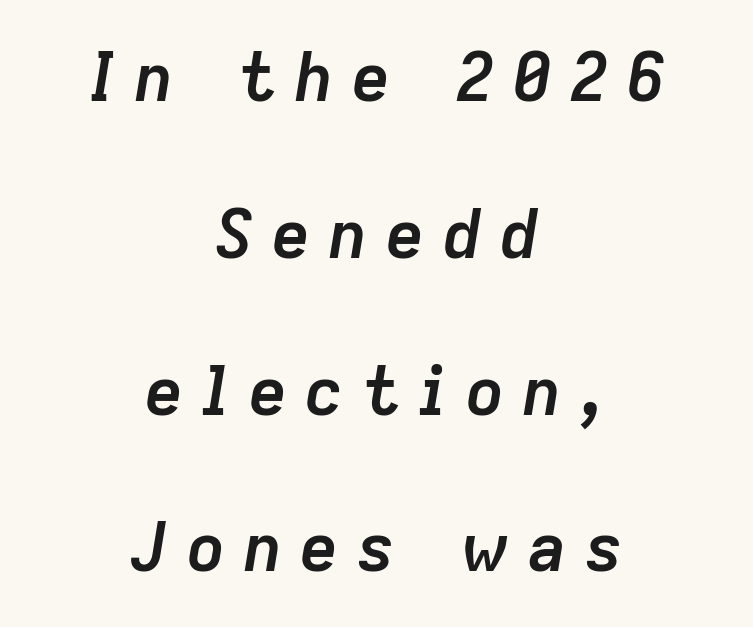
Honestly, the rows look like they've been pulled way apart. The zone under the glyphs is completely vacant. Quick note: italic. Short note: letters widely spaced. Does the copy run flush right? No — it is centered line by line. Think of a printed novel: that variable character pitch is what you see here.
